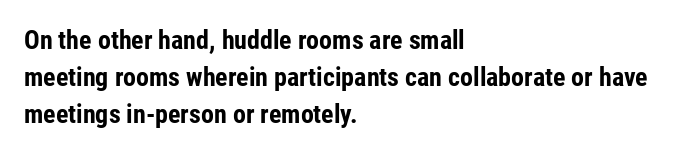
The image shows 26 px bold type, upright; set left-aligned, normal line spacing (1.43x), normal letter spacing, not underlined.
